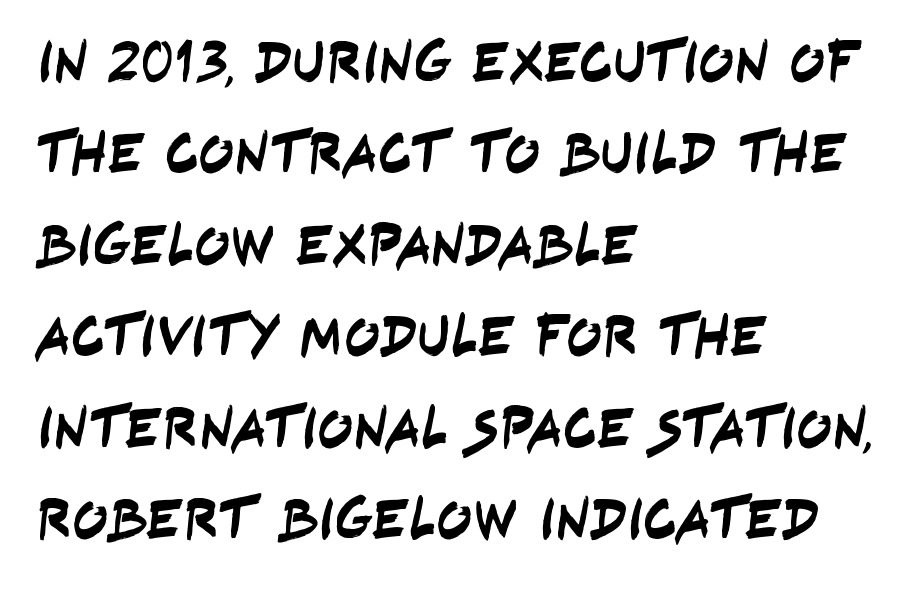
The image shows 59 px condensed sans-serif type; set left-aligned, normal line spacing (1.55x), normal letter spacing, not underlined; low stroke contrast and a large x-height.
